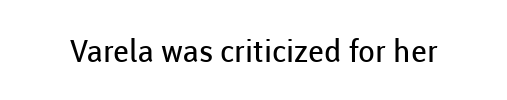
Q: Is the text bold? A: No.
Q: Is the text italic (slanted)? A: No, it is upright.
Q: Is the typeface a serif or a sans-serif typeface? A: Sans-serif.
Q: Is the text underlined? A: No.
Q: Is the spacing between letters normal or unusually wide? A: Normal.
Q: Width (condensed, normal, or wide)? A: Normal.
Q: Stroke contrast? A: Low.
Q: x-height? A: Medium.
Q: Monospaced? A: No.
